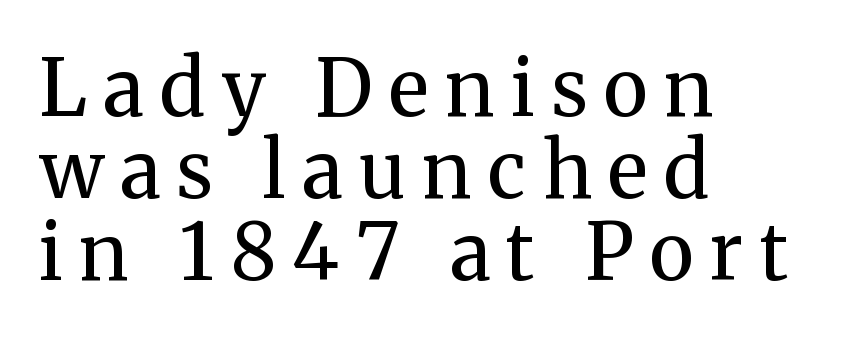
The image shows 78 px regular-weight serif type, upright; set left-aligned, tight line spacing (1.05x), unusually wide letter spacing (+0.21 em), not underlined; medium stroke contrast and a medium x-height.
